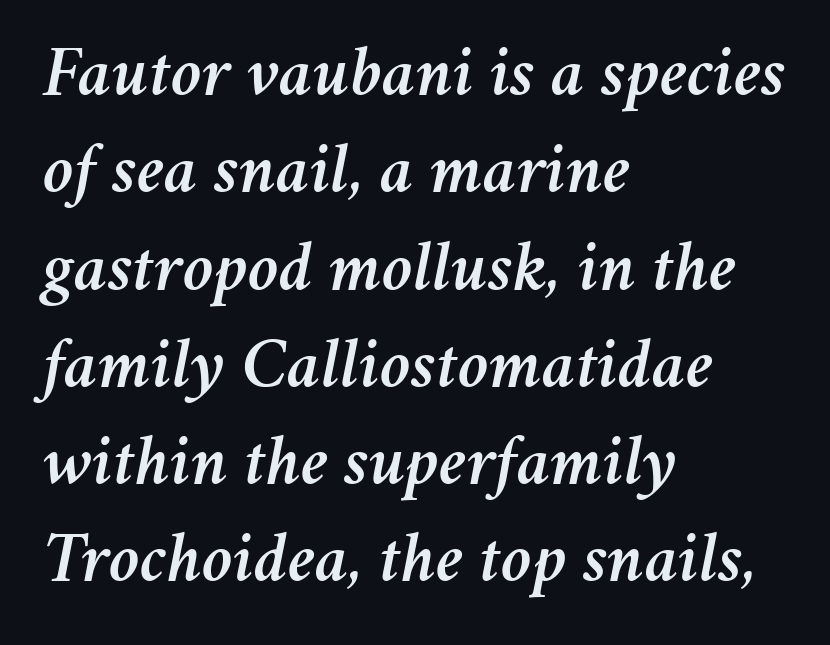
The image shows 71 px text type, italic (leaning right); set left-aligned, normal line spacing (1.37x), normal letter spacing, not underlined; medium stroke contrast and a medium x-height.
